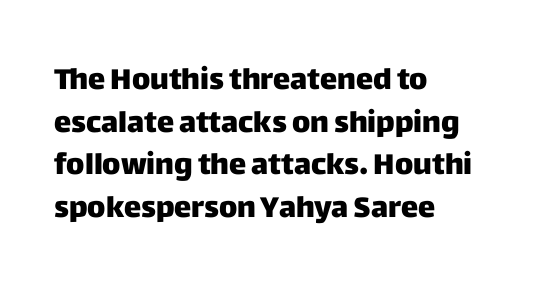
The image shows 29 px heavy sans-serif type, upright; set left-aligned, normal line spacing (1.47x), normal letter spacing, not underlined; low stroke contrast and a large x-height.
